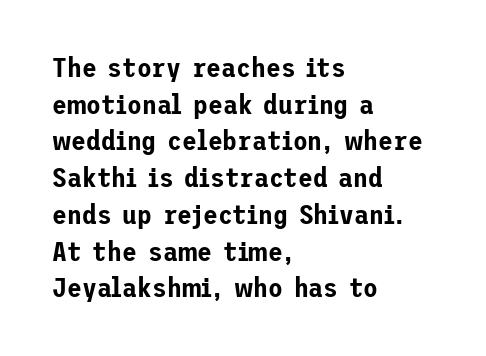
The image shows 27 px text type, upright; set left-aligned, normal line spacing (1.36x), normal letter spacing, not underlined.
